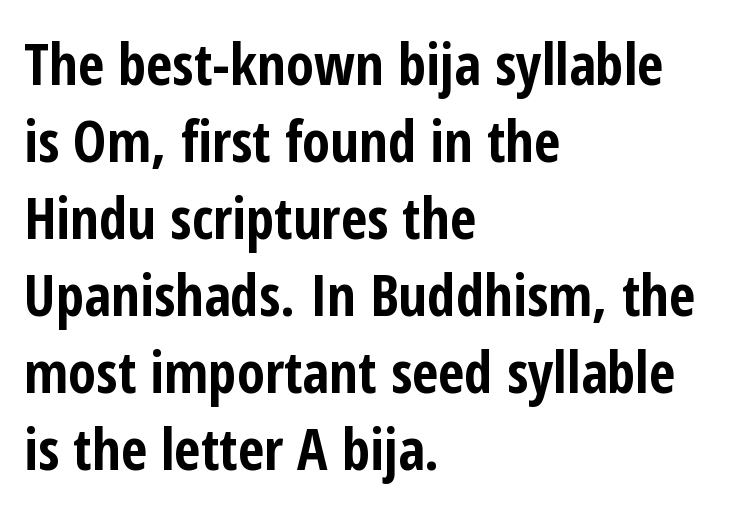
{"serif": "no", "italic": "no", "bold": "yes", "weight": "bold", "width": "condensed", "stroke_contrast": "low", "x_height": "medium", "monospaced": "no", "underline": "no", "align": "left", "line_spacing": "normal", "line_spacing_ratio": 1.35, "letter_spacing": "normal", "letter_spacing_em": 0.0, "glyph_px": 57}
